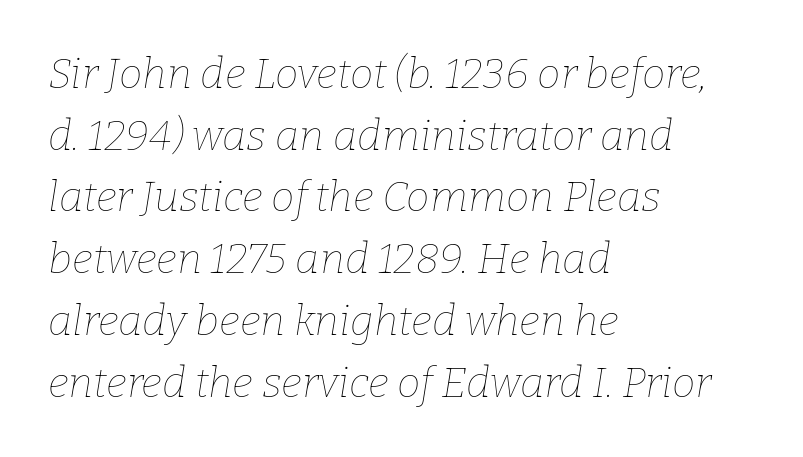
{"italic": "yes", "lean": "right", "slant_degrees": 9, "bold": "no", "weight": "thin", "width": "normal", "stroke_contrast": "low", "x_height": "medium", "monospaced": "no", "underline": "no", "align": "left", "line_spacing": "normal", "line_spacing_ratio": 1.47, "letter_spacing": "normal", "letter_spacing_em": 0.0, "glyph_px": 42}
